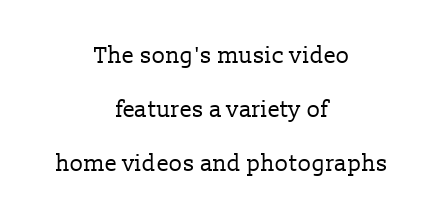
Q: Is the text bold? A: No.
Q: Is the text italic (slanted)? A: No, it is upright.
Q: Is the text underlined? A: No.
Q: How is the paragraph aligned? A: Centered.
Q: Is the spacing between letters normal or unusually wide? A: Normal.
Q: Is the spacing between lines tight, normal or loose? A: Loose.
